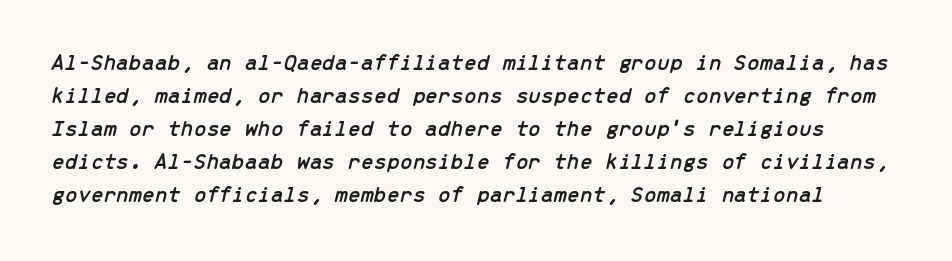
{"italic": "yes", "lean": "right", "slant_degrees": 13, "underline": "no", "line_spacing": "normal", "line_spacing_ratio": 1.44, "letter_spacing": "normal", "letter_spacing_em": 0.0, "glyph_px": 23}
